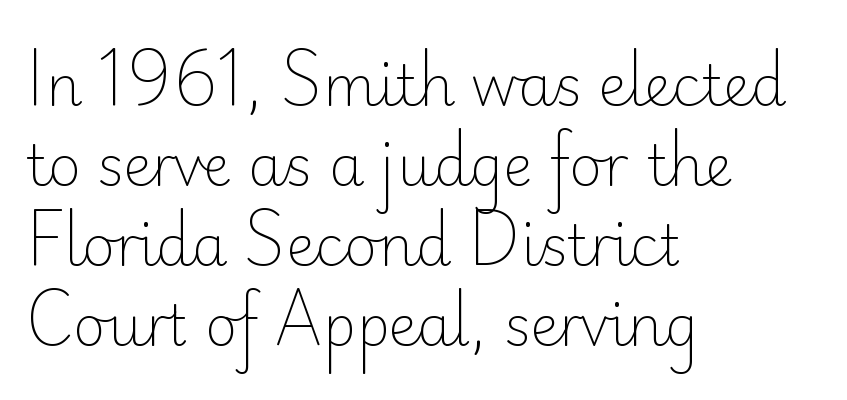
Q: Is the text bold? A: No.
Q: Is the text italic (slanted)? A: No, it is upright.
Q: Is the typeface a serif or a sans-serif typeface? A: Sans-serif.
Q: Is the text underlined? A: No.
Q: How is the paragraph aligned? A: Left-aligned.
Q: Is the spacing between letters normal or unusually wide? A: Normal.
Q: Is the spacing between lines tight, normal or loose? A: Normal.
Q: Width (condensed, normal, or wide)? A: Normal.
Q: Stroke contrast? A: Low.
Q: x-height? A: Small.
Q: Monospaced? A: No.
